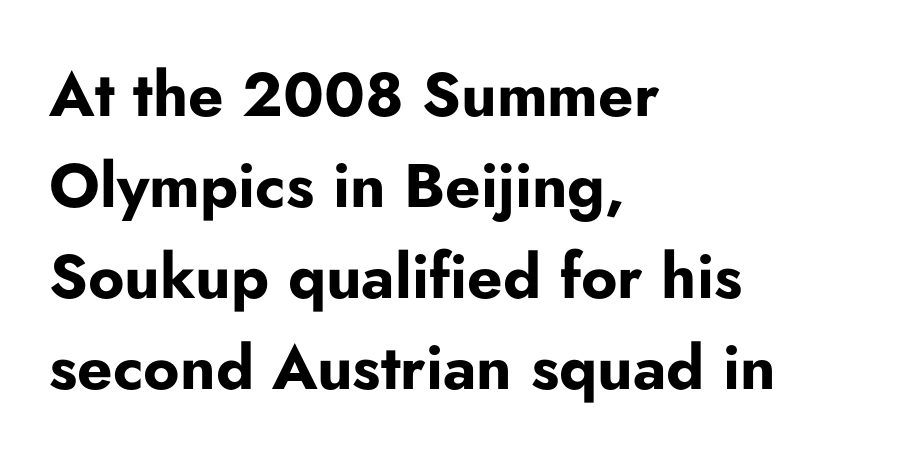
Q: Is the text bold? A: Yes.
Q: Is the text italic (slanted)? A: No, it is upright.
Q: Is the typeface a serif or a sans-serif typeface? A: Sans-serif.
Q: Is the text underlined? A: No.
Q: How is the paragraph aligned? A: Left-aligned.
Q: Is the spacing between letters normal or unusually wide? A: Normal.
Q: Is the spacing between lines tight, normal or loose? A: Normal.
Q: Width (condensed, normal, or wide)? A: Normal.
Q: Stroke contrast? A: Low.
Q: x-height? A: Small.
Q: Monospaced? A: No.
